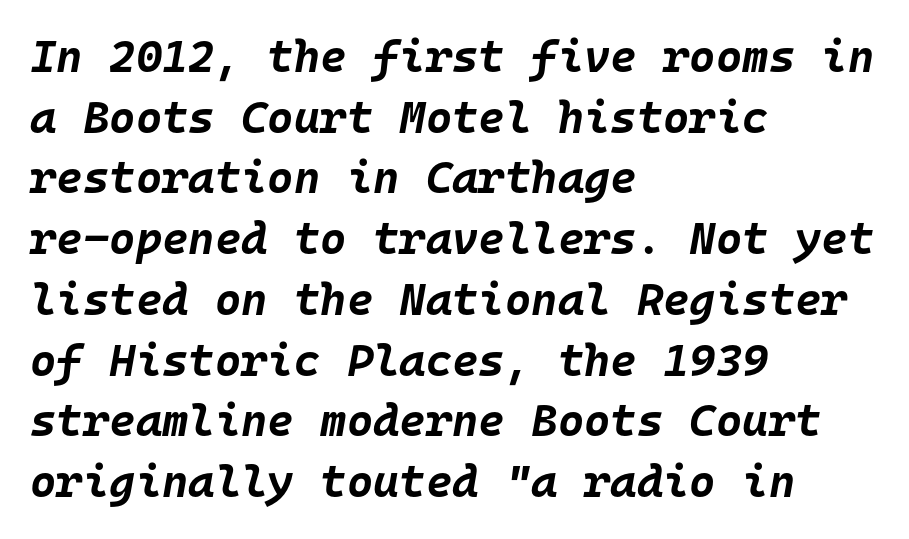
The image shows 45 px bold type, italic (leaning right), monospaced; set left-aligned, normal line spacing (1.35x), normal letter spacing, not underlined; low stroke contrast and a large x-height.
